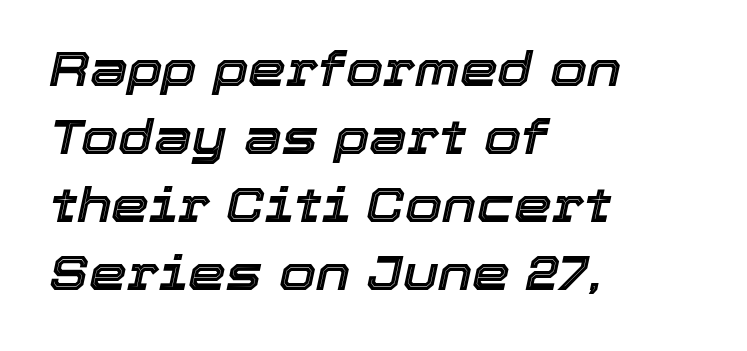
The image shows 48 px text type, italic (leaning right); set left-aligned, normal line spacing (1.42x), normal letter spacing, not underlined; a medium x-height.
